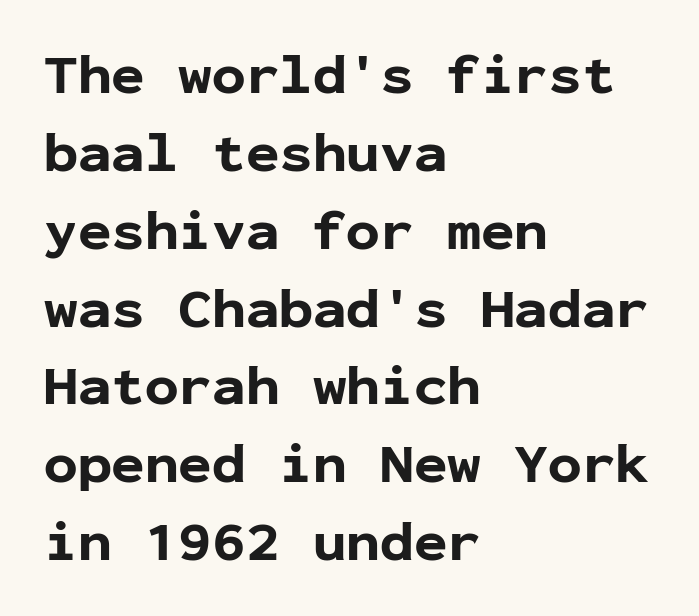
The image shows 56 px bold sans-serif type, upright, monospaced; set left-aligned, normal line spacing (1.39x), normal letter spacing, not underlined; low stroke contrast and a medium x-height.
